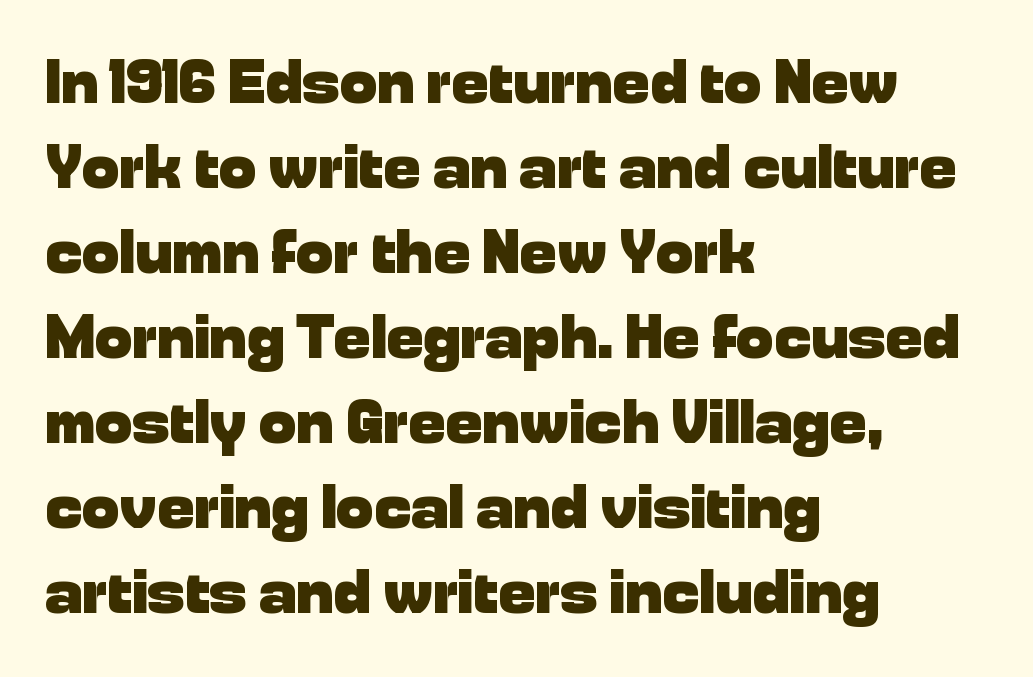
The image shows 62 px heavy sans-serif type, upright; set left-aligned, normal line spacing (1.37x), normal letter spacing, not underlined; low stroke contrast and a medium x-height.
